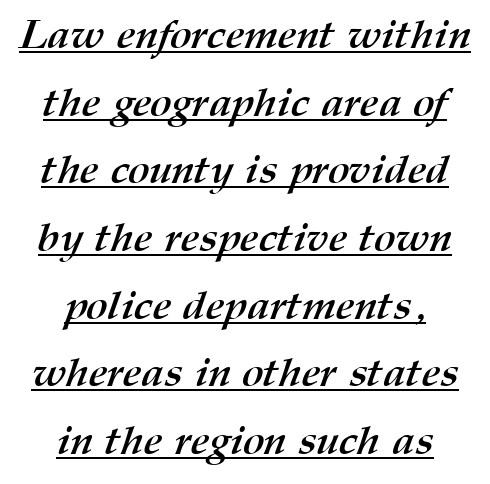
Q: Is the text bold? A: Yes.
Q: Is the text underlined? A: Yes.
Q: How is the paragraph aligned? A: Centered.
Q: Is the spacing between letters normal or unusually wide? A: Normal.
Q: Is the spacing between lines tight, normal or loose? A: Normal.
Q: Width (condensed, normal, or wide)? A: Normal.
Q: Stroke contrast? A: Medium.
Q: x-height? A: Medium.
Q: Monospaced? A: No.
